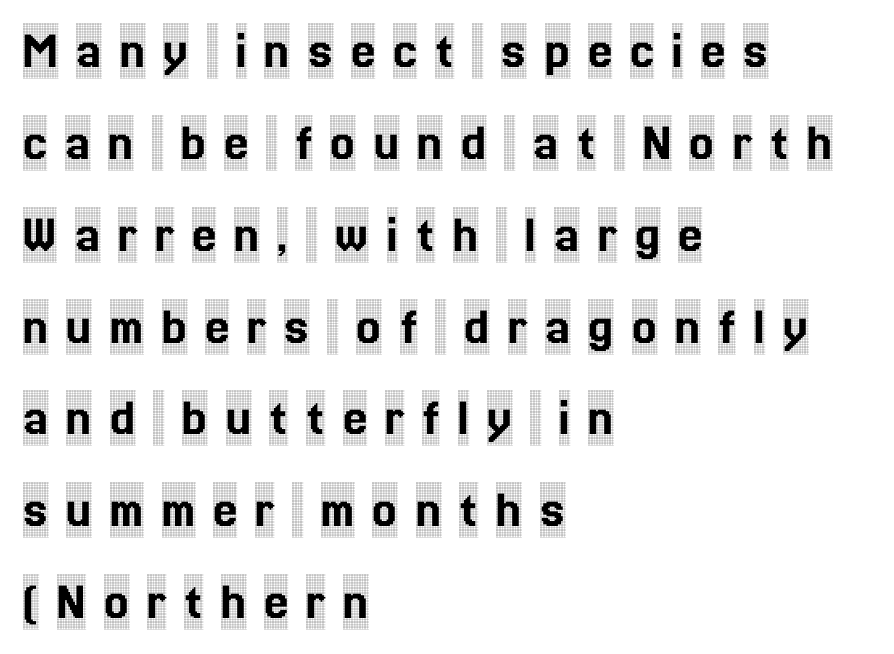
Are there feet on the stems? There are — it's a serif. Quick note: interline space is typical. Casual observation: everything's shoved over to the left. Caption: expanded tracking, letters set apart. The rendering uses natural spacing where letterforms have individual widths.
